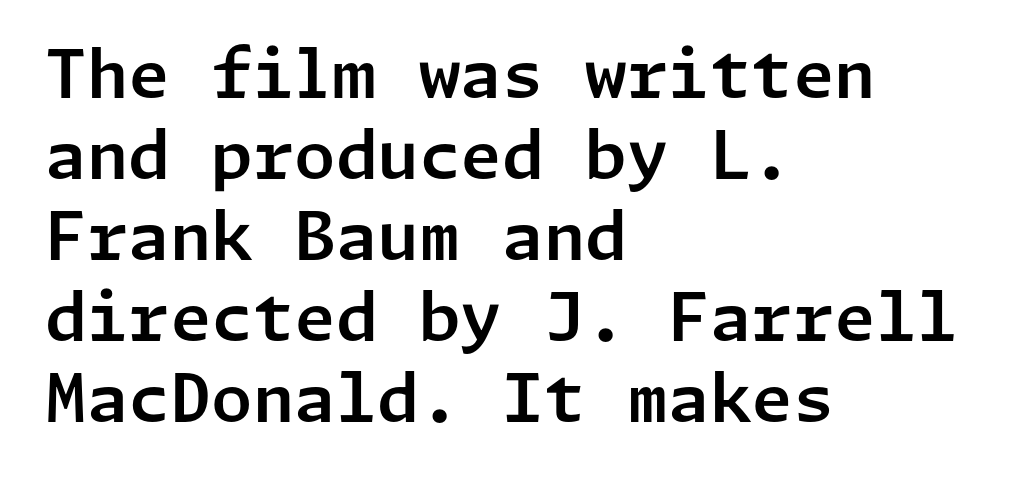
{"serif": "no", "italic": "no", "width": "normal", "stroke_contrast": "low", "x_height": "medium", "underline": "no", "align": "left", "line_spacing_ratio": 1.21, "letter_spacing": "normal", "letter_spacing_em": 0.0, "glyph_px": 67}
